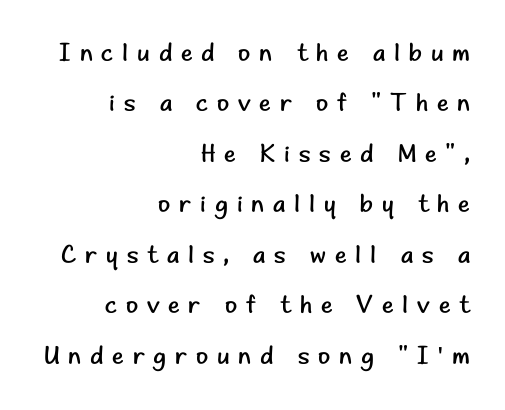
{"italic": "no", "bold": "no", "underline": "no", "align": "right", "line_spacing": "loose", "line_spacing_ratio": 2.02, "letter_spacing": "wide", "letter_spacing_em": 0.35, "glyph_px": 25}
